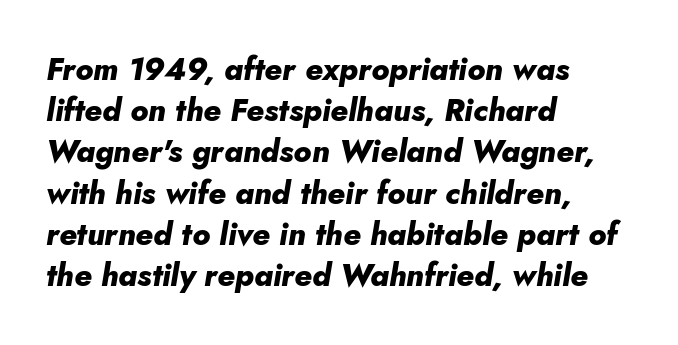
Q: Is the text bold? A: Yes.
Q: Is the text italic (slanted)? A: Yes, it leans right by about 10 degrees.
Q: Is the text underlined? A: No.
Q: How is the paragraph aligned? A: Left-aligned.
Q: Is the spacing between letters normal or unusually wide? A: Normal.
Q: Is the spacing between lines tight, normal or loose? A: Normal.
Q: Width (condensed, normal, or wide)? A: Normal.
Q: Stroke contrast? A: Low.
Q: x-height? A: Small.
Q: Monospaced? A: No.
